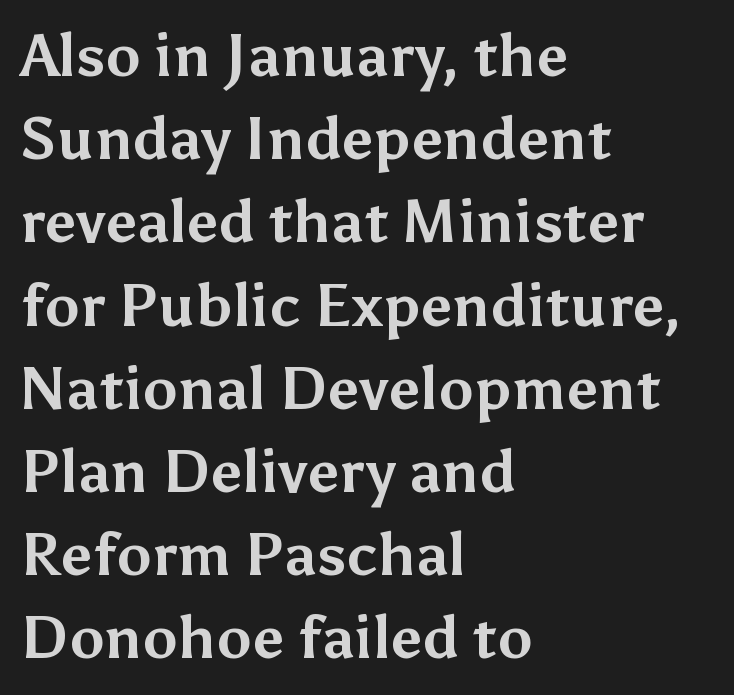
Leading matches the norm, producing a regular column. This sample has the flowing, uneven cadence of proportional lettering. No extra tracking has been applied to these lines. These lines were composed using upright roman letters. Look at the bottom of the vertical strokes: they stop flat, with no serifs. A bare baseline throughout the passage.
